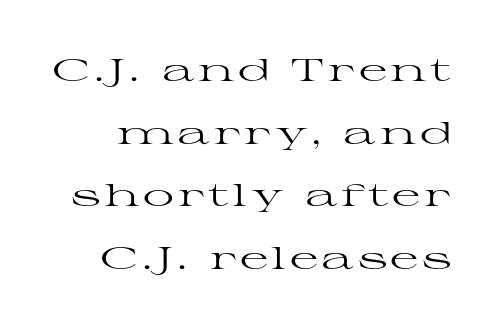
{"serif": "yes", "italic": "no", "bold": "no", "weight": "regular", "width": "wide", "stroke_contrast": "high", "x_height": "medium", "monospaced": "no", "underline": "no", "line_spacing": "loose", "line_spacing_ratio": 2.02, "glyph_px": 31}
